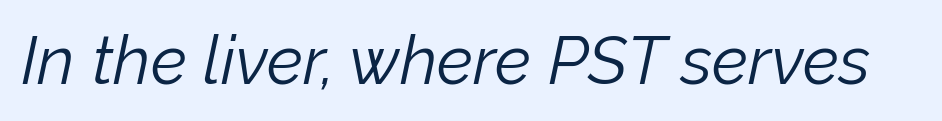
{"italic": "yes", "lean": "right", "slant_degrees": 12, "bold": "no", "weight": "light", "width": "normal", "stroke_contrast": "low", "x_height": "medium", "monospaced": "no", "underline": "no", "letter_spacing": "normal", "letter_spacing_em": 0.0, "glyph_px": 67}
